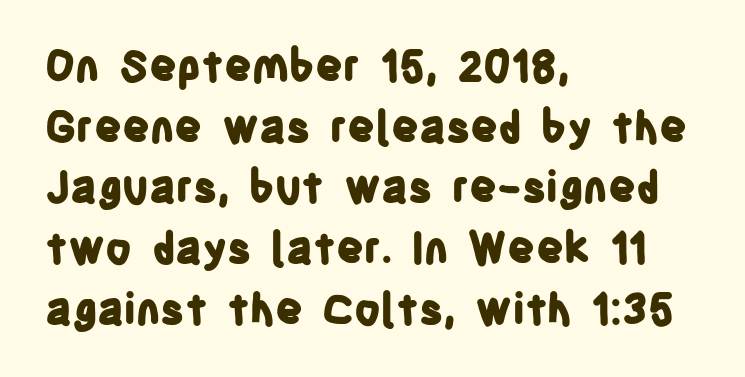
The image shows 43 px bold, condensed sans-serif type, upright; set left-aligned, normal line spacing (1.41x), normal letter spacing, not underlined; low stroke contrast and a large x-height.
